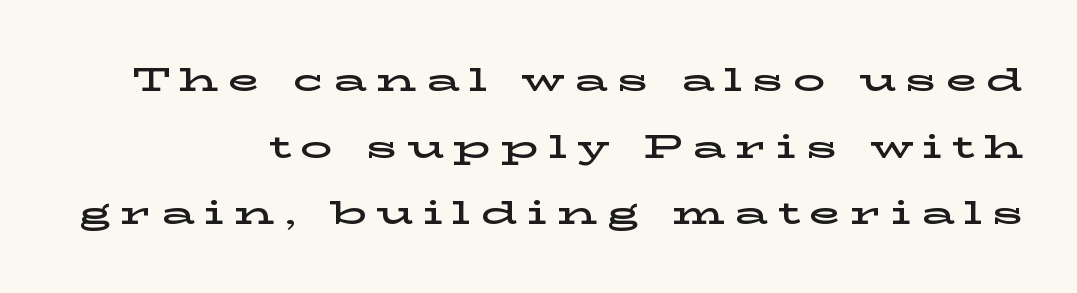
The image shows 32 px wide serif type, upright; set right-aligned, loose line spacing (2.08x), unusually wide letter spacing (+0.3 em), not underlined; low stroke contrast and a medium x-height.
